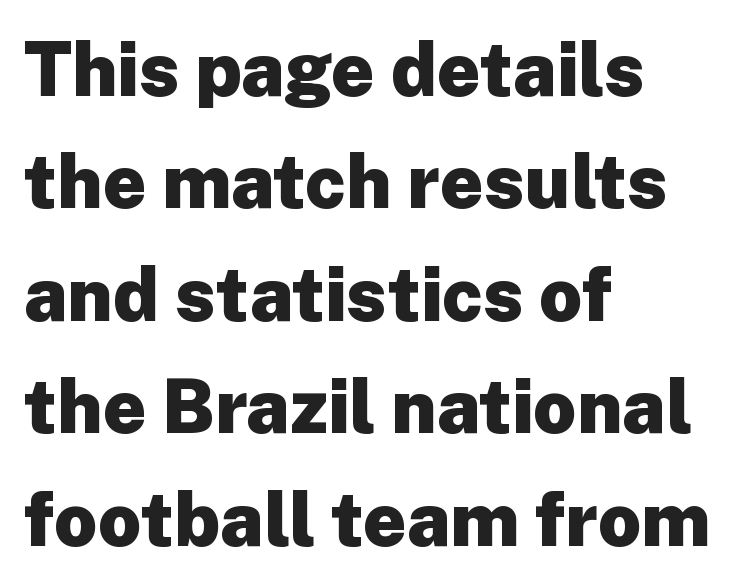
Only glyphs here, with clear space below each row. Observe the ordinary spacing: letters are neighbours, not strangers. This rendering employs a face without finishing strokes, i.e., a sans-serif. A typesetter would mark this as roman, not italic. You could not count columns in this text — the font is proportionally spaced.
